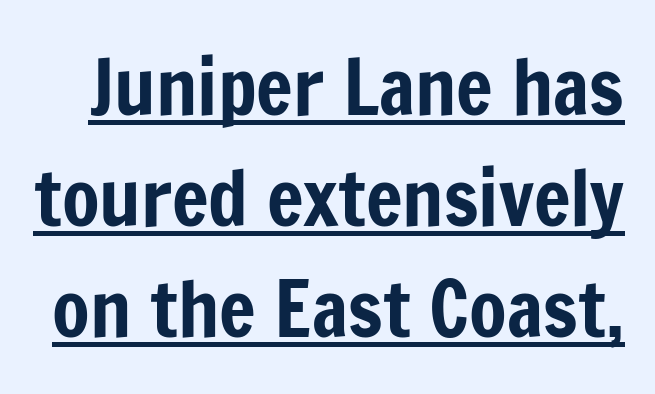
{"serif": "no", "italic": "no", "width": "condensed", "stroke_contrast": "low", "x_height": "medium", "monospaced": "no", "underline": "yes", "line_spacing": "normal", "line_spacing_ratio": 1.44, "letter_spacing": "normal", "letter_spacing_em": 0.0, "glyph_px": 77}
